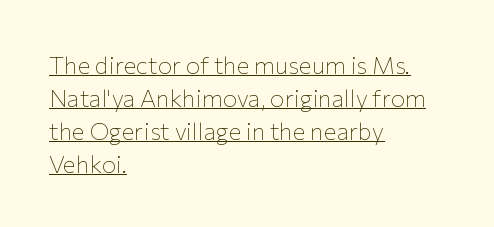
Q: Is the text bold? A: No.
Q: Is the text italic (slanted)? A: No, it is upright.
Q: Is the text underlined? A: Yes.
Q: How is the paragraph aligned? A: Left-aligned.
Q: Is the spacing between letters normal or unusually wide? A: Normal.
Q: Is the spacing between lines tight, normal or loose? A: Normal.
